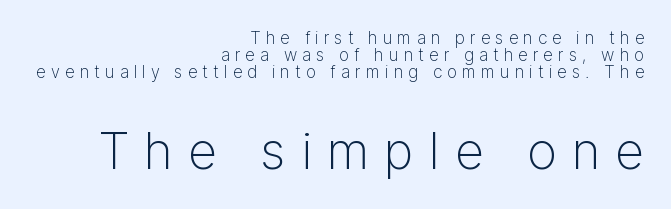
The image shows 51 px light sans-serif type, upright; set right-aligned, tight line spacing (1.0x), unusually wide letter spacing (+0.3 em), not underlined; the second (bottom) block is 3.0x larger; low stroke contrast and a medium x-height.
